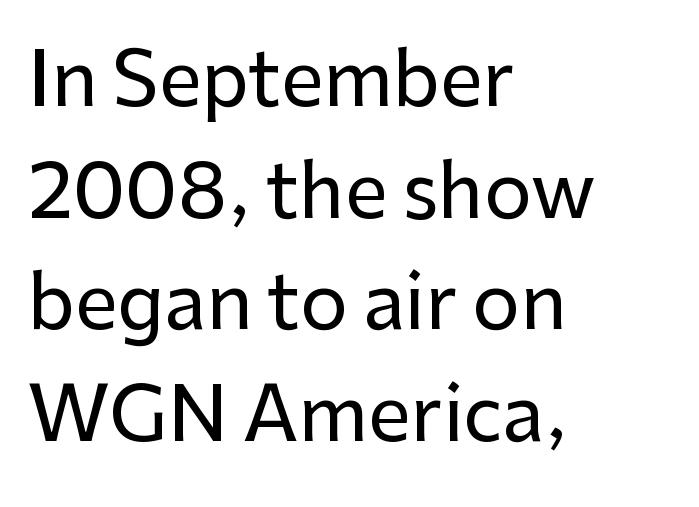
Default kerning and tracking; the words read as compact shapes. No italicization has been applied; the sample stays upright. Is the block centered? No — it sits flush against the left margin. The designer left line spacing at the default.
